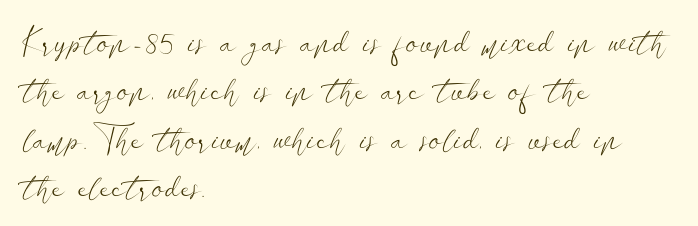
Each word holds together tightly as a unit, with standard inter-letter gaps. The leading is moderate, giving the passage an even texture. Font category for this specimen: sans-serif. The letters look calm and open, with moderate or lighter stems. Bare-footed words on every line. Reading down the block, your eye returns to a fixed left position each line.
